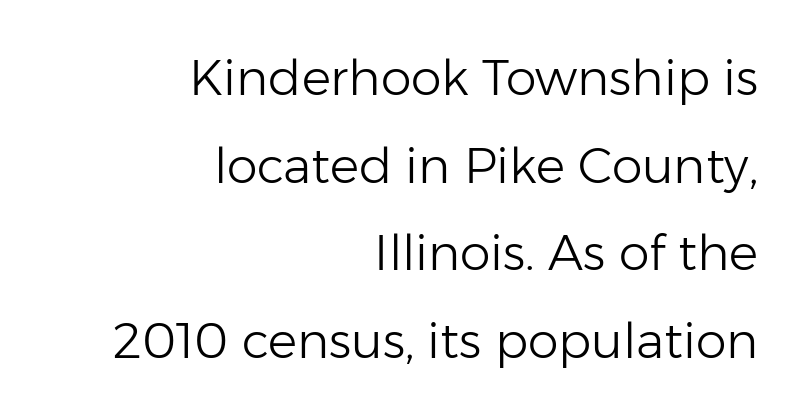
The text block is weighted toward the right margin, trailing off unevenly leftward. Stems here are at most as thick as an everyday book face. Each word holds together tightly as a unit, with standard inter-letter gaps. Do the characters align in a grid? No, the font is proportional.
